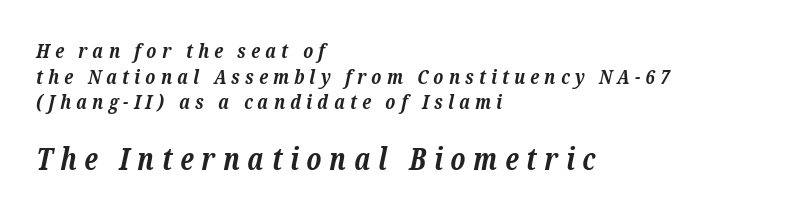
Q: Is the text bold? A: Yes.
Q: Is the text italic (slanted)? A: Yes, it leans right by about 12 degrees.
Q: Is the typeface a serif or a sans-serif typeface? A: Serif.
Q: Is the text underlined? A: No.
Q: How is the paragraph aligned? A: Left-aligned.
Q: Is the spacing between letters normal or unusually wide? A: Unusually wide.
Q: Is the spacing between lines tight, normal or loose? A: Normal.
Q: Which block of text is set in a larger size, the first (top) or the second (bottom)? A: The second (bottom) one.
Q: Width (condensed, normal, or wide)? A: Normal.
Q: Stroke contrast? A: Low.
Q: x-height? A: Medium.
Q: Monospaced? A: No.
